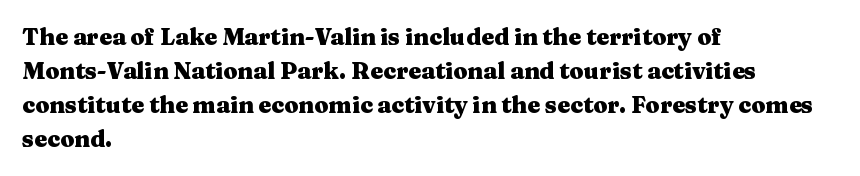
{"italic": "no", "bold": "yes", "underline": "no", "align": "left", "line_spacing": "normal", "line_spacing_ratio": 1.48, "letter_spacing": "normal", "letter_spacing_em": 0.0, "glyph_px": 23}
